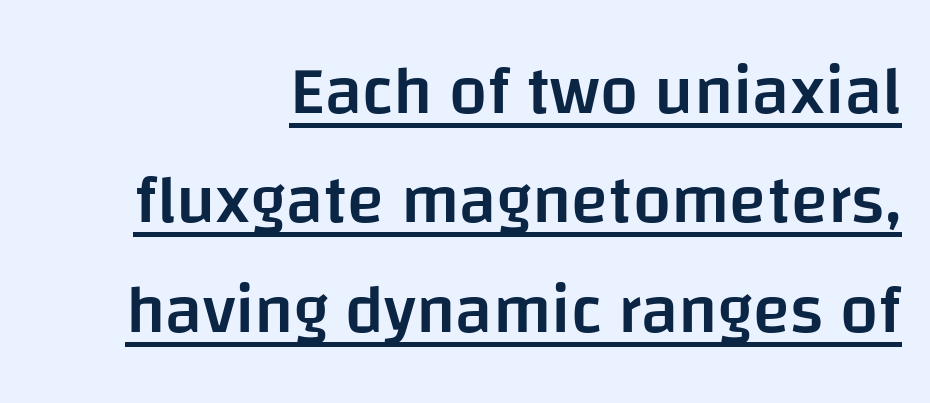
Q: Is the text bold? A: Semi-bold.
Q: Is the text italic (slanted)? A: No, it is upright.
Q: Is the typeface a serif or a sans-serif typeface? A: Sans-serif.
Q: Is the text underlined? A: Yes.
Q: How is the paragraph aligned? A: Right-aligned.
Q: Is the spacing between letters normal or unusually wide? A: Normal.
Q: Is the spacing between lines tight, normal or loose? A: Normal.
Q: Width (condensed, normal, or wide)? A: Normal.
Q: Stroke contrast? A: Low.
Q: x-height? A: Large.
Q: Monospaced? A: No.
